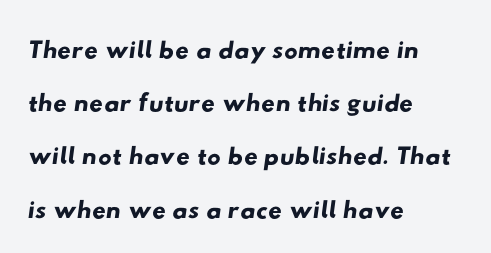
Each word holds together tightly as a unit, with standard inter-letter gaps. In terms of leading, this rendering sits right in the middle. Alignment: flush left. Each row of text sits above clean, open space. Note: no serifs on the glyphs. Proportional: the letters do not fall into vertical columns.
